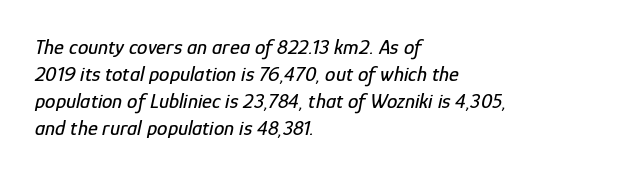
The image shows 21 px text type, italic (leaning right); set left-aligned, normal line spacing (1.28x), normal letter spacing, not underlined.
